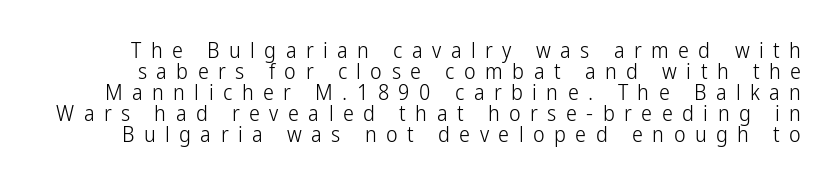
The image shows 22 px text type, upright; set tight line spacing (0.96x), unusually wide letter spacing (+0.43 em), not underlined.
